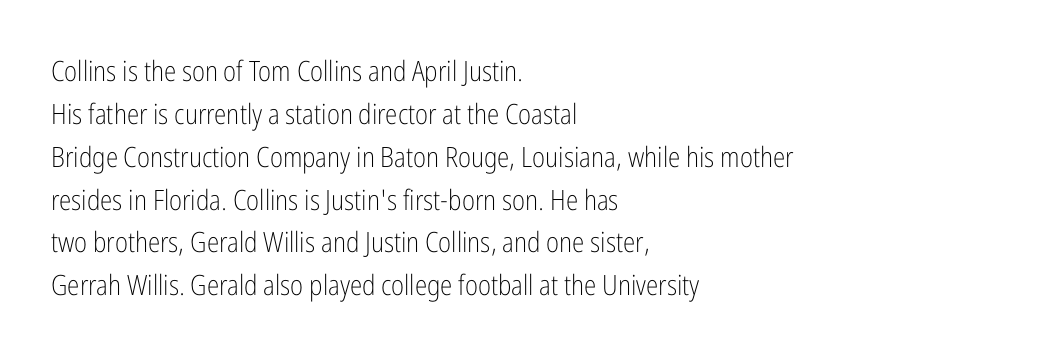
Q: Is the text bold? A: No.
Q: Is the text italic (slanted)? A: No, it is upright.
Q: Is the typeface a serif or a sans-serif typeface? A: Sans-serif.
Q: Is the text underlined? A: No.
Q: How is the paragraph aligned? A: Left-aligned.
Q: Is the spacing between letters normal or unusually wide? A: Normal.
Q: Is the spacing between lines tight, normal or loose? A: Normal.
Q: Width (condensed, normal, or wide)? A: Condensed.
Q: Stroke contrast? A: Low.
Q: x-height? A: Medium.
Q: Monospaced? A: No.
